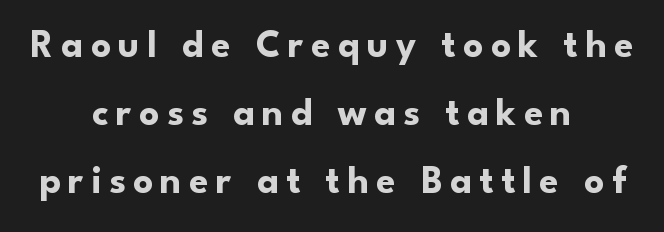
Each letter's strokes conclude bluntly, with no projecting serifs. These words are printed bold, with thick strokes throughout. The area under the type is left untouched. Line starts and ends both wander, symmetrically. Rendered with straight, roman letterforms. Spacing verdict: proportional, widths tailored to each character.
